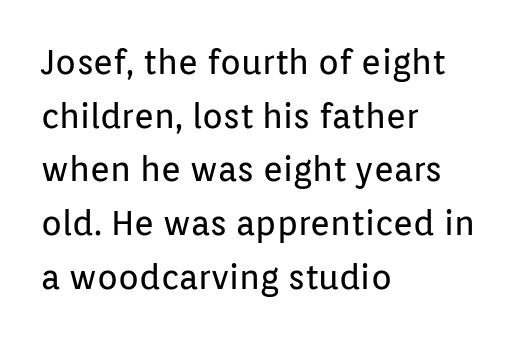
{"serif": "no", "italic": "no", "bold": "no", "weight": "regular", "width": "normal", "stroke_contrast": "low", "x_height": "medium", "monospaced": "no", "underline": "no", "align": "left", "line_spacing": "normal", "line_spacing_ratio": 1.58, "letter_spacing": "normal", "letter_spacing_em": 0.0, "glyph_px": 34}
